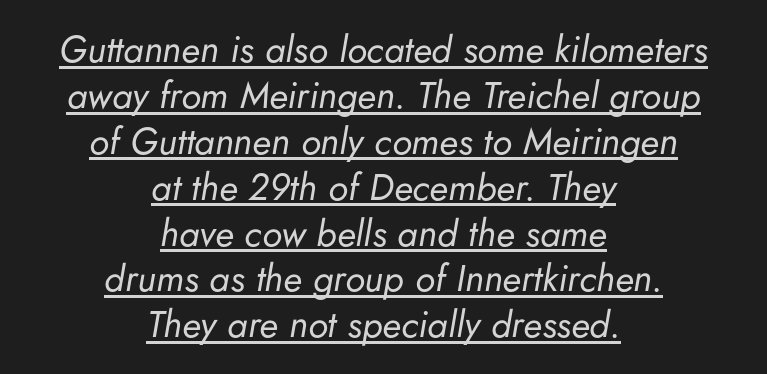
{"italic": "yes", "lean": "right", "slant_degrees": 5, "bold": "no", "weight": "regular", "width": "normal", "stroke_contrast": "low", "x_height": "small", "monospaced": "no", "underline": "yes", "align": "center", "line_spacing_ratio": 1.24, "letter_spacing": "normal", "letter_spacing_em": 0.0, "glyph_px": 37}
